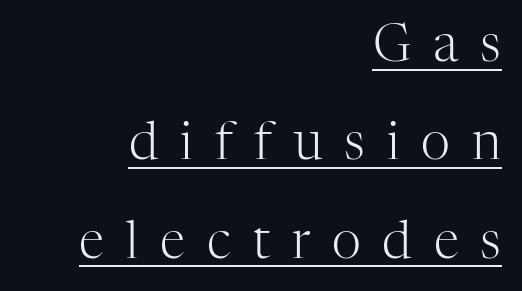
Q: Is the text bold? A: No.
Q: Is the text italic (slanted)? A: No, it is upright.
Q: Is the typeface a serif or a sans-serif typeface? A: Serif.
Q: Is the text underlined? A: Yes.
Q: How is the paragraph aligned? A: Right-aligned.
Q: Is the spacing between letters normal or unusually wide? A: Unusually wide.
Q: Is the spacing between lines tight, normal or loose? A: Loose.
Q: Width (condensed, normal, or wide)? A: Normal.
Q: Stroke contrast? A: High.
Q: x-height? A: Medium.
Q: Monospaced? A: No.
